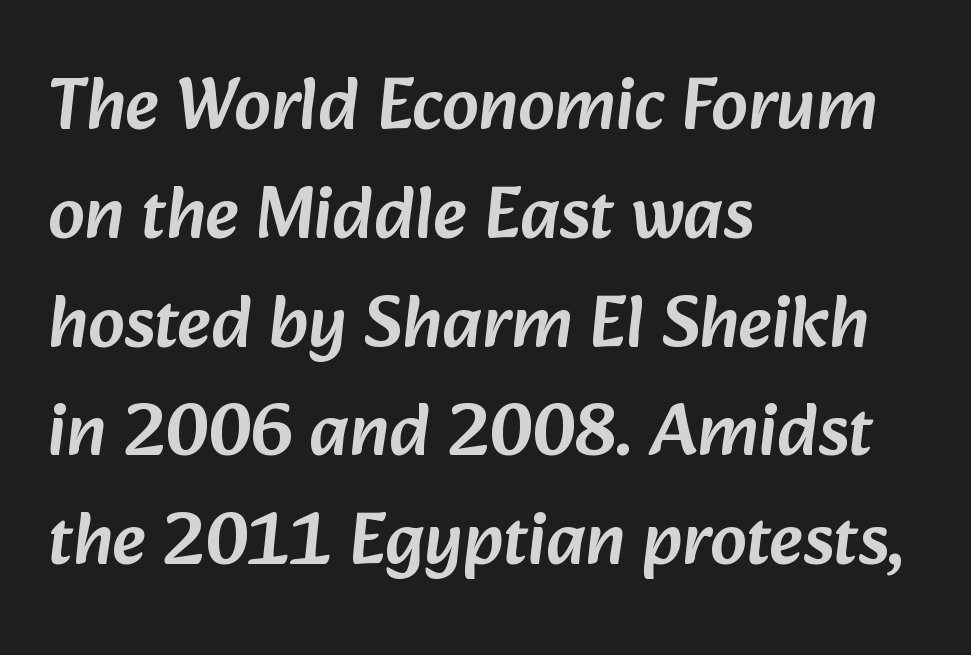
Q: Is the typeface a serif or a sans-serif typeface? A: Sans-serif.
Q: Is the text underlined? A: No.
Q: How is the paragraph aligned? A: Left-aligned.
Q: Is the spacing between letters normal or unusually wide? A: Normal.
Q: Is the spacing between lines tight, normal or loose? A: Normal.
Q: Width (condensed, normal, or wide)? A: Normal.
Q: Stroke contrast? A: Low.
Q: x-height? A: Medium.
Q: Monospaced? A: No.
